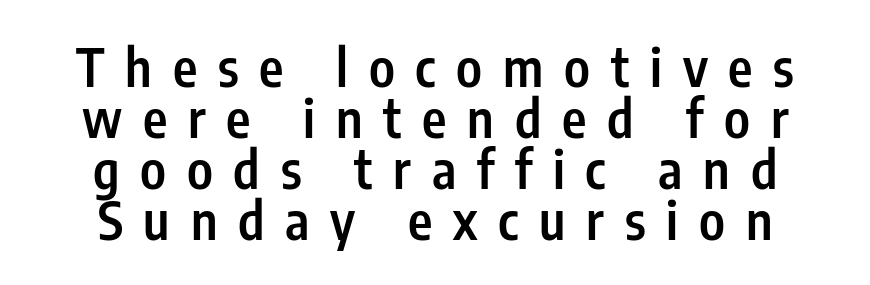
Q: Is the text bold? A: Semi-bold.
Q: Is the text italic (slanted)? A: No, it is upright.
Q: Is the typeface a serif or a sans-serif typeface? A: Sans-serif.
Q: Is the text underlined? A: No.
Q: Is the spacing between letters normal or unusually wide? A: Unusually wide.
Q: Is the spacing between lines tight, normal or loose? A: Tight.
Q: Width (condensed, normal, or wide)? A: Condensed.
Q: Stroke contrast? A: Low.
Q: x-height? A: Medium.
Q: Monospaced? A: No.
